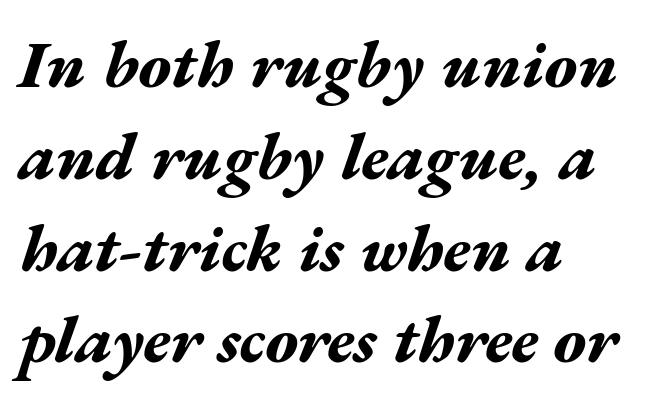
The zone under the glyphs is completely vacant. The letters sit at their default tracking, neither squeezed nor spread. Heavy, bold letterforms. Compared with a centered layout, this one pins lines to the left instead. Leading: standard. Would a proofreader flag this as italicized? Yes.
